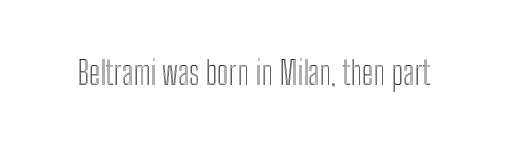
How are the letters spaced? Ordinarily, with no added tracking. The words here are not underlined. Notice how the stems are strictly vertical — no italics here. Do the characters align in a grid? No, the font is proportional.
